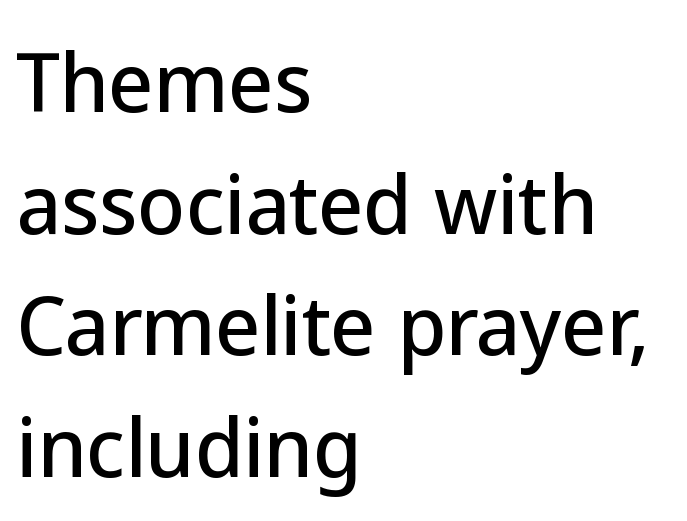
The image shows 78 px sans-serif type, upright; set left-aligned, normal line spacing (1.56x), normal letter spacing, not underlined; low stroke contrast and a medium x-height.
